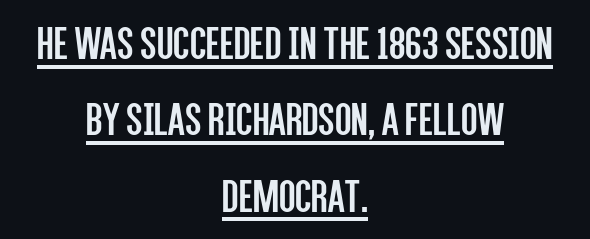
{"serif": "no", "italic": "no", "bold": "no", "weight": "regular", "width": "condensed", "stroke_contrast": "low", "x_height": "large", "monospaced": "no", "underline": "yes", "align": "center", "line_spacing": "normal", "line_spacing_ratio": 1.59, "letter_spacing": "normal", "letter_spacing_em": 0.0, "glyph_px": 48}
